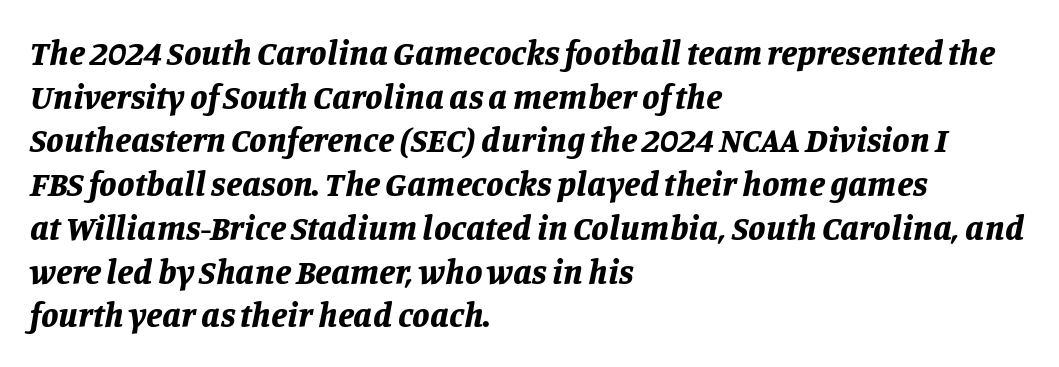
Compared with ordinary roman type, these characters are visibly tilted. Default kerning and tracking; the words read as compact shapes. The rendering uses a moderate line-height, typical for paragraphs. Has an underline been added? It has not.
